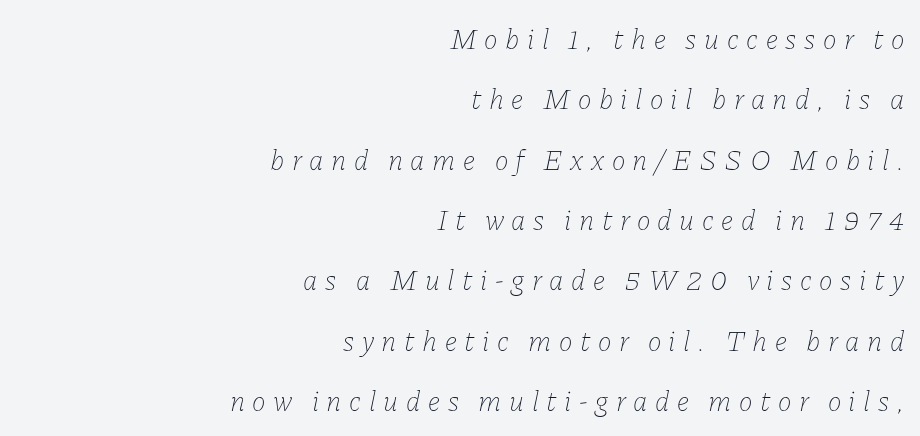
The image shows 29 px thin type, italic (leaning right); set right-aligned, loose line spacing (2.08x), unusually wide letter spacing (+0.26 em), not underlined; low stroke contrast and a medium x-height.
